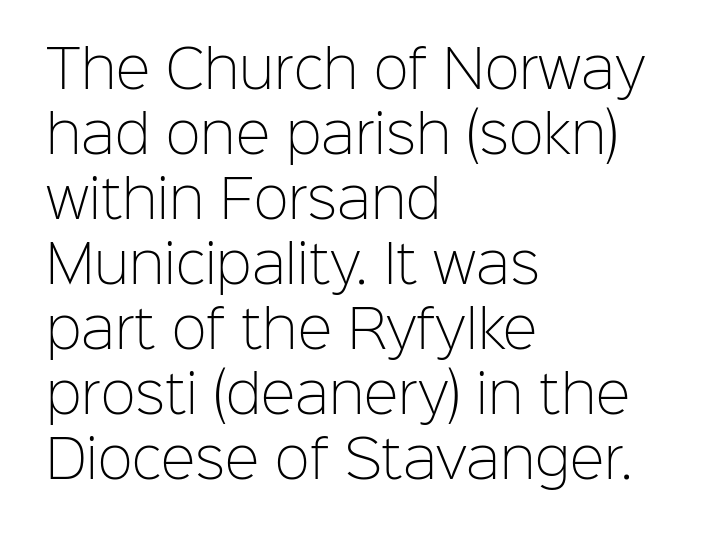
Q: Is the text bold? A: No.
Q: Is the text italic (slanted)? A: No, it is upright.
Q: Is the typeface a serif or a sans-serif typeface? A: Sans-serif.
Q: Is the text underlined? A: No.
Q: How is the paragraph aligned? A: Left-aligned.
Q: Is the spacing between letters normal or unusually wide? A: Normal.
Q: Is the spacing between lines tight, normal or loose? A: Normal.
Q: Width (condensed, normal, or wide)? A: Normal.
Q: Stroke contrast? A: Low.
Q: x-height? A: Medium.
Q: Monospaced? A: No.
